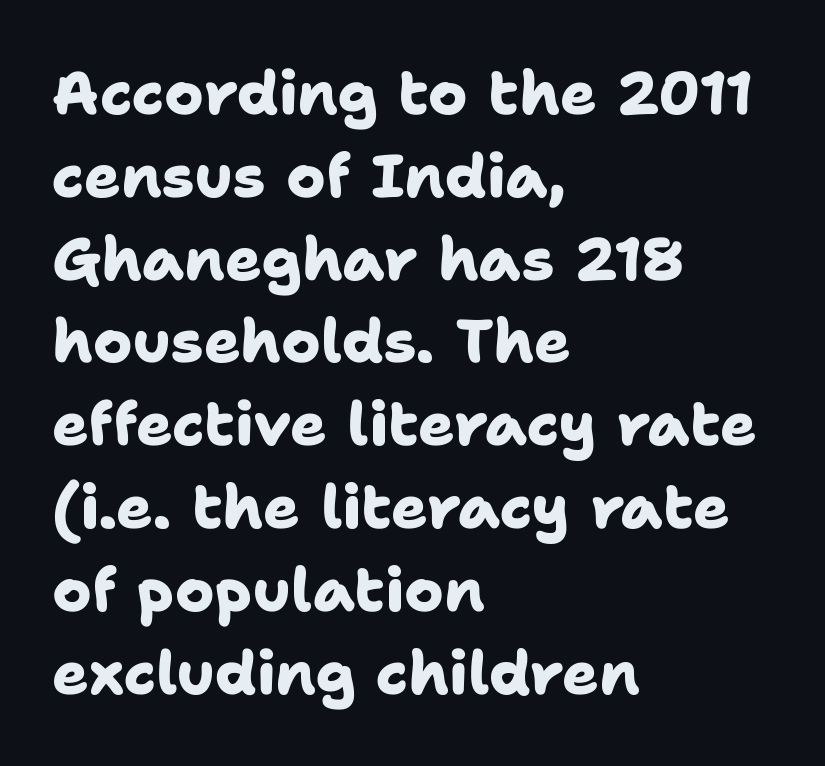
The image shows 60 px heavy sans-serif type; set left-aligned, normal line spacing (1.38x), normal letter spacing, not underlined; low stroke contrast and a medium x-height.
